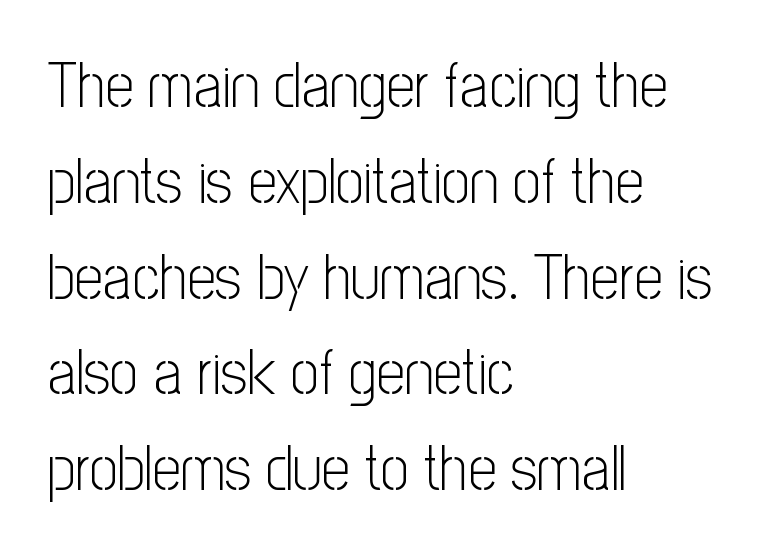
Q: Is the text bold? A: No.
Q: Is the text italic (slanted)? A: No, it is upright.
Q: Is the typeface a serif or a sans-serif typeface? A: Sans-serif.
Q: Is the text underlined? A: No.
Q: How is the paragraph aligned? A: Left-aligned.
Q: Is the spacing between letters normal or unusually wide? A: Normal.
Q: Is the spacing between lines tight, normal or loose? A: Normal.
Q: Width (condensed, normal, or wide)? A: Condensed.
Q: Stroke contrast? A: Low.
Q: x-height? A: Medium.
Q: Monospaced? A: No.
